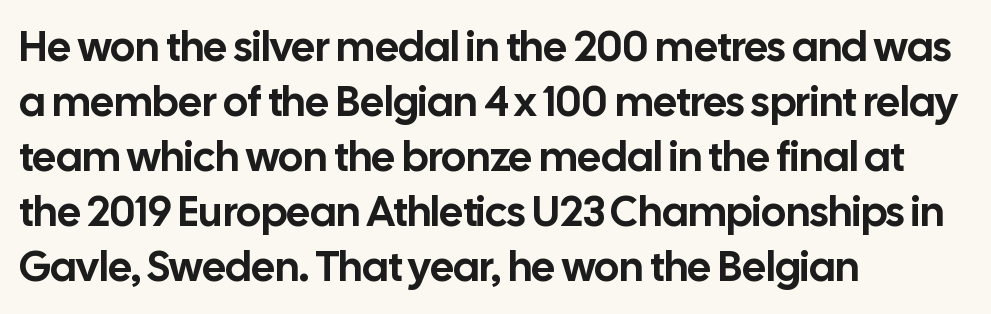
{"serif": "no", "italic": "no", "width": "normal", "stroke_contrast": "low", "x_height": "medium", "monospaced": "no", "underline": "no", "align": "left", "line_spacing": "normal", "line_spacing_ratio": 1.31, "letter_spacing": "normal", "letter_spacing_em": 0.0, "glyph_px": 42}
